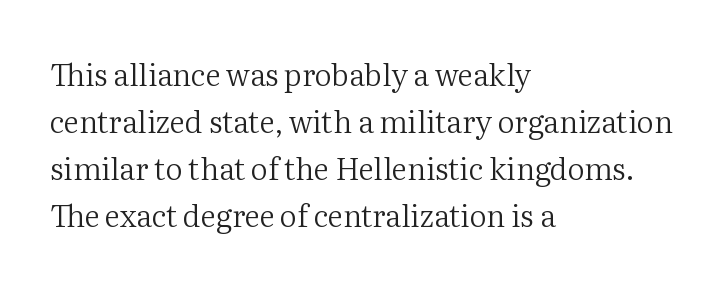
Q: Is the text bold? A: No.
Q: Is the text italic (slanted)? A: No, it is upright.
Q: Is the typeface a serif or a sans-serif typeface? A: Serif.
Q: Is the text underlined? A: No.
Q: How is the paragraph aligned? A: Left-aligned.
Q: Is the spacing between letters normal or unusually wide? A: Normal.
Q: Is the spacing between lines tight, normal or loose? A: Normal.
Q: Width (condensed, normal, or wide)? A: Normal.
Q: Stroke contrast? A: Medium.
Q: x-height? A: Medium.
Q: Monospaced? A: No.
